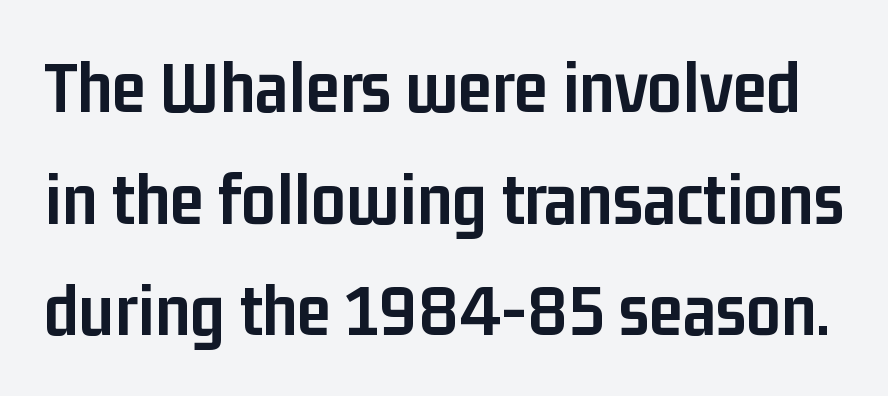
The letters carry no serifs — their stems end cleanly without finishing strokes. The rendering uses a moderate line-height, typical for paragraphs. The letters advance in unequal steps, a hallmark of proportional type. Has an underline been added? It has not. The rendering keeps characters at their native spacing. A roman cut, with each character standing at attention.
